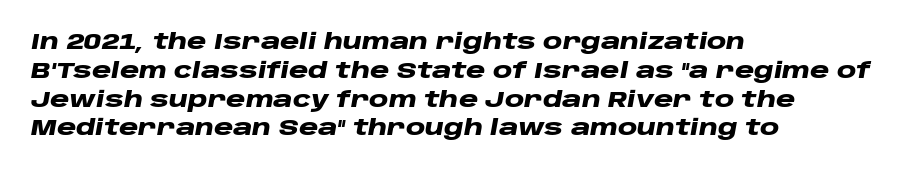
Q: Is the text bold? A: Yes.
Q: Is the text italic (slanted)? A: Yes, it leans right by about 10 degrees.
Q: Is the text underlined? A: No.
Q: How is the paragraph aligned? A: Left-aligned.
Q: Is the spacing between letters normal or unusually wide? A: Normal.
Q: Is the spacing between lines tight, normal or loose? A: Normal.
